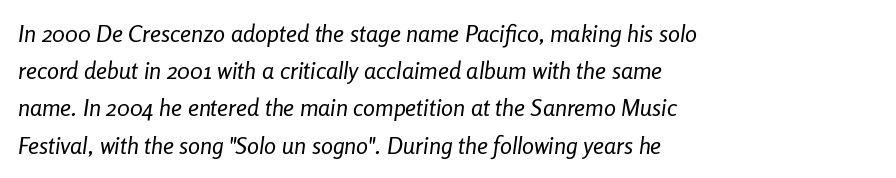
Q: Is the text bold? A: No.
Q: Is the text italic (slanted)? A: Yes, it leans right by about 8 degrees.
Q: Is the text underlined? A: No.
Q: How is the paragraph aligned? A: Left-aligned.
Q: Is the spacing between letters normal or unusually wide? A: Normal.
Q: Is the spacing between lines tight, normal or loose? A: Normal.
